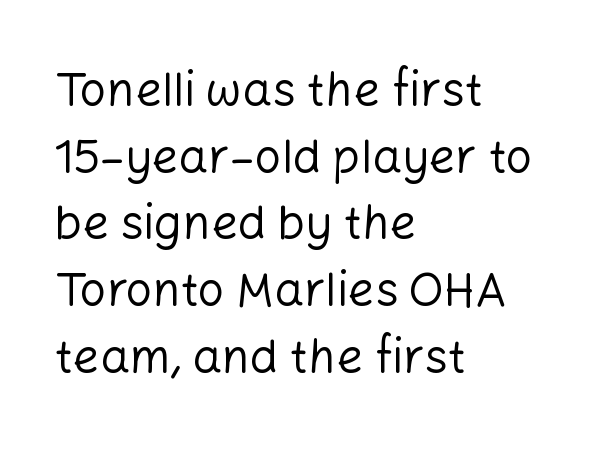
{"serif": "no", "italic": "no", "bold": "no", "weight": "regular", "width": "normal", "stroke_contrast": "low", "x_height": "medium", "monospaced": "no", "underline": "no", "align": "left", "line_spacing": "normal", "line_spacing_ratio": 1.42, "letter_spacing": "normal", "letter_spacing_em": 0.0, "glyph_px": 47}
